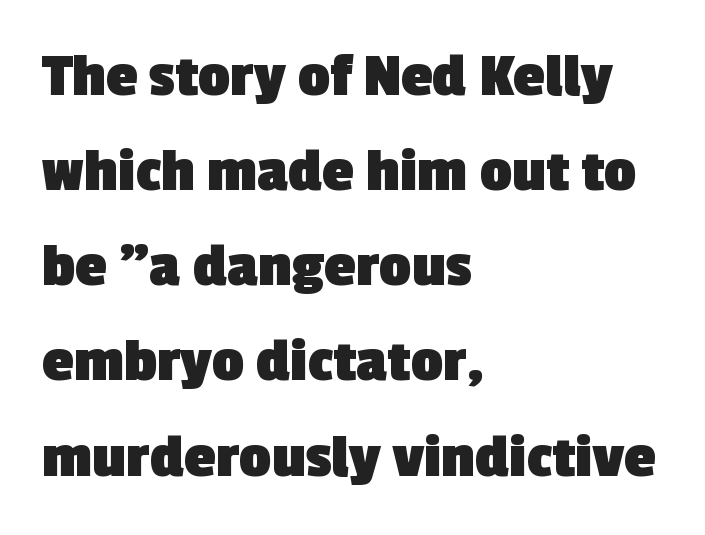
{"serif": "no", "bold": "yes", "weight": "heavy", "width": "normal", "x_height": "medium", "monospaced": "no", "underline": "no", "align": "left", "line_spacing": "normal", "line_spacing_ratio": 1.51, "letter_spacing": "normal", "letter_spacing_em": 0.0, "glyph_px": 63}
